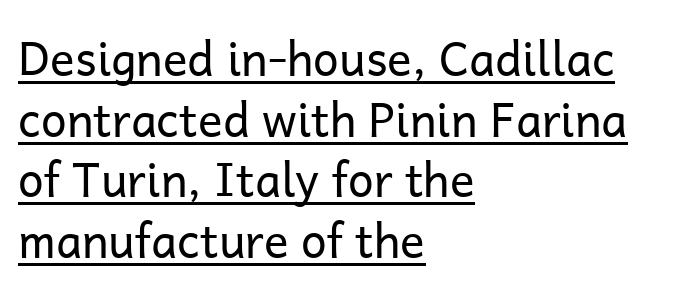
The space between consecutive lines is moderate. Each letter's strokes conclude bluntly, with no projecting serifs. When letters stand straight like this, we call the style roman or upright. The ragged edge is on the right, which tells us the setting is flush left. This is not heavy type; no bold has been used.
